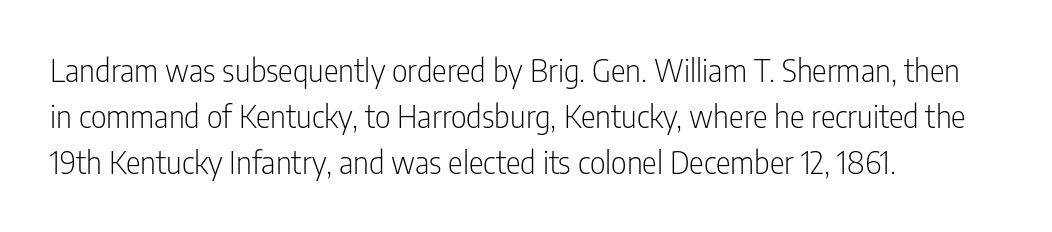
Ordinary non-slanted type is in use. The letters sit at their default tracking, neither squeezed nor spread. How would I describe the line gaps? Plain and ordinary. Examine the stroke ends and you'll find no serifs. The specimen omits any rule beneath the text block's lines. Here the designer chose a conventional face with non-uniform glyph widths.
